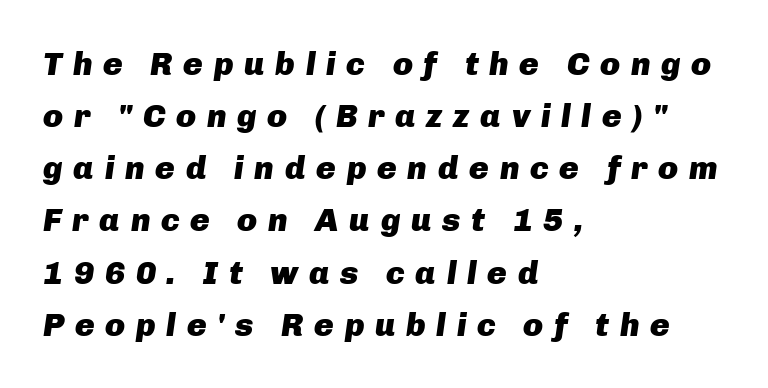
{"italic": "yes", "lean": "right", "slant_degrees": 8, "bold": "yes", "weight": "heavy", "width": "normal", "stroke_contrast": "low", "x_height": "medium", "monospaced": "no", "underline": "no", "align": "left", "line_spacing": "normal", "line_spacing_ratio": 1.58, "letter_spacing": "wide", "letter_spacing_em": 0.32, "glyph_px": 33}
